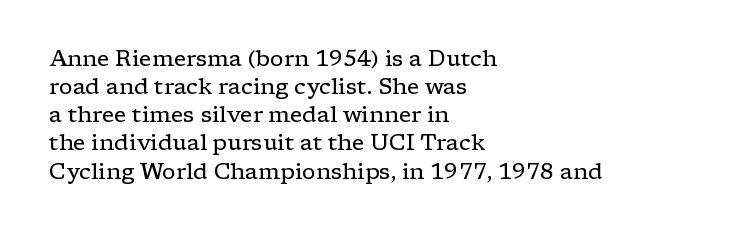
Q: Is the text bold? A: No.
Q: Is the text italic (slanted)? A: No, it is upright.
Q: Is the text underlined? A: No.
Q: How is the paragraph aligned? A: Left-aligned.
Q: Is the spacing between letters normal or unusually wide? A: Normal.
Q: Is the spacing between lines tight, normal or loose? A: Normal.
